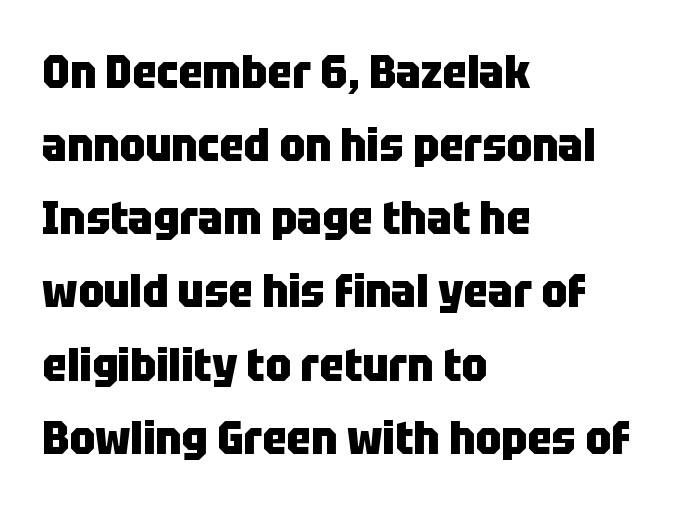
The image shows 46 px heavy, condensed sans-serif type, upright; set left-aligned, normal line spacing (1.59x), normal letter spacing, not underlined; low stroke contrast and a large x-height.
